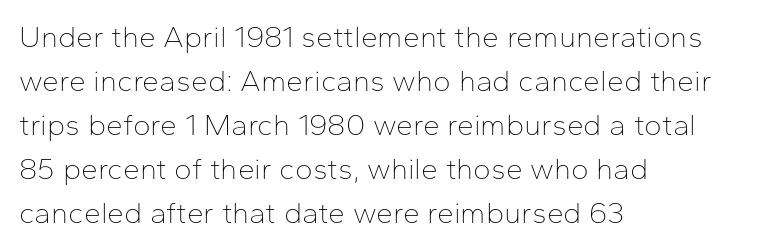
The image shows 30 px thin sans-serif type, upright; set left-aligned, normal line spacing (1.47x), normal letter spacing, not underlined; low stroke contrast and a medium x-height.
